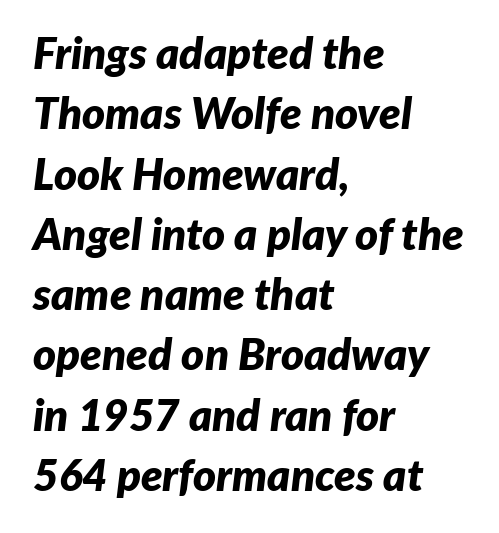
Heft: maximum for text — a bold. The lettering tilts uniformly, giving the passage an italic look. Proportional: the letters do not fall into vertical columns. You could call the tracking neutral — neither tight nor loose. In terms of leading, this rendering sits right in the middle. This sample is left-justified, so line endings fall wherever the words run out.
